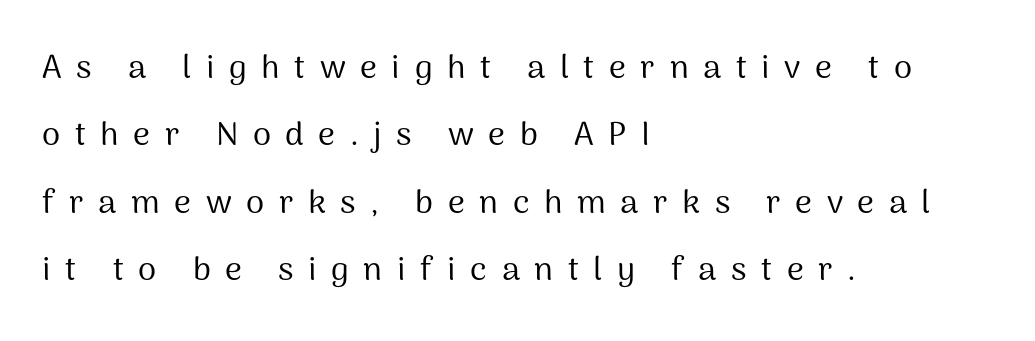
{"serif": "no", "italic": "no", "bold": "no", "weight": "regular", "width": "normal", "stroke_contrast": "medium", "x_height": "medium", "monospaced": "no", "underline": "no", "align": "left", "line_spacing": "loose", "line_spacing_ratio": 2.04, "letter_spacing": "wide", "letter_spacing_em": 0.44, "glyph_px": 33}
